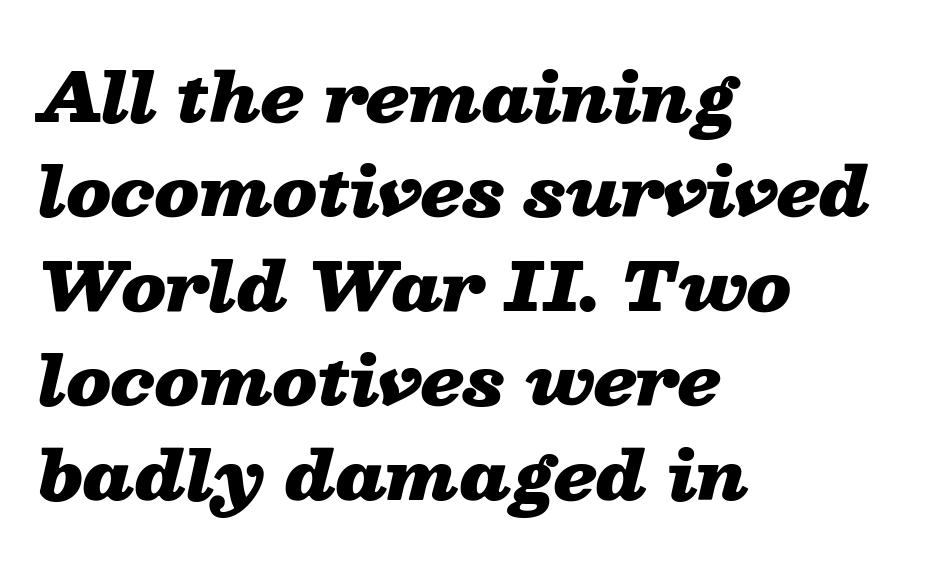
Q: Is the text bold? A: Yes.
Q: Is the text italic (slanted)? A: Yes, it leans right by about 13 degrees.
Q: Is the text underlined? A: No.
Q: How is the paragraph aligned? A: Left-aligned.
Q: Is the spacing between letters normal or unusually wide? A: Normal.
Q: Is the spacing between lines tight, normal or loose? A: Normal.
Q: Width (condensed, normal, or wide)? A: Wide.
Q: Stroke contrast? A: Low.
Q: x-height? A: Medium.
Q: Monospaced? A: No.
